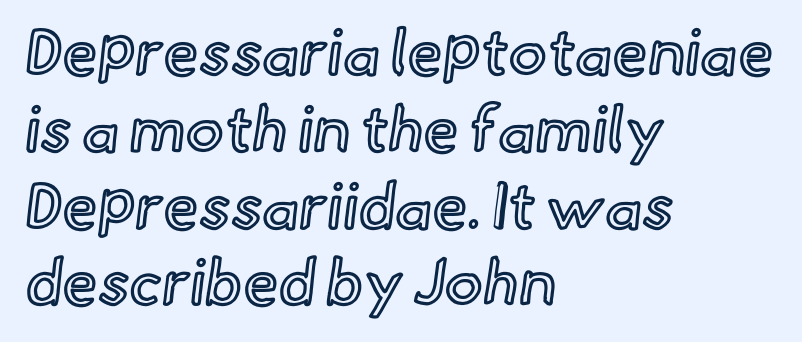
The image shows 64 px text type; set left-aligned, line spacing 1.2x, normal letter spacing, not underlined; a small x-height.
